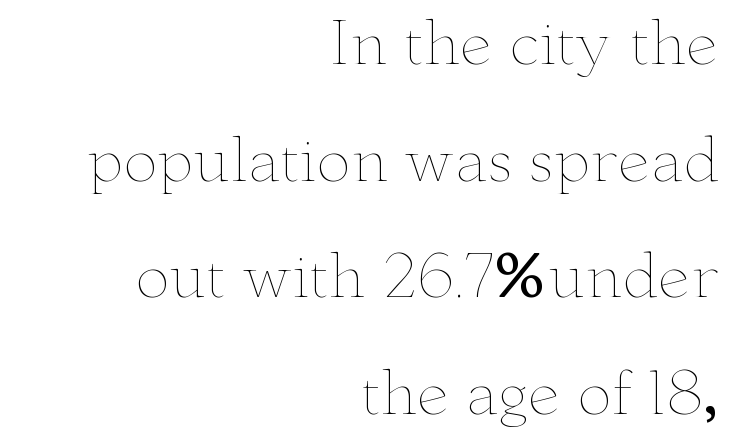
{"italic": "no", "bold": "no", "weight": "thin", "width": "wide", "stroke_contrast": "low", "x_height": "small", "monospaced": "no", "underline": "no", "align": "right", "line_spacing": "loose", "line_spacing_ratio": 2.01, "letter_spacing": "normal", "letter_spacing_em": 0.0, "glyph_px": 58}
